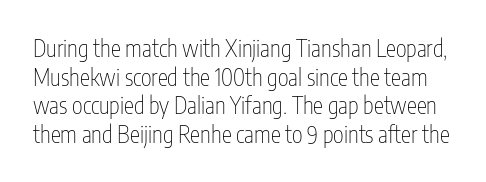
Q: Is the text bold? A: No.
Q: Is the text italic (slanted)? A: No, it is upright.
Q: Is the text underlined? A: No.
Q: Is the spacing between letters normal or unusually wide? A: Normal.
